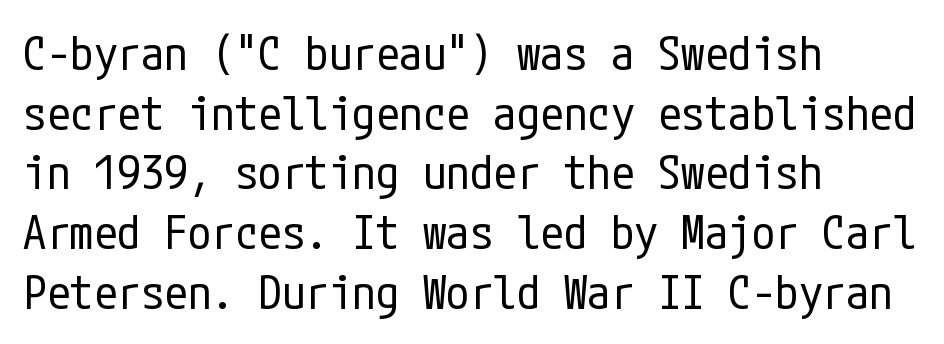
The image shows 47 px regular-weight, condensed sans-serif type, upright; set left-aligned, normal line spacing (1.27x), normal letter spacing, not underlined; low stroke contrast and a medium x-height.
